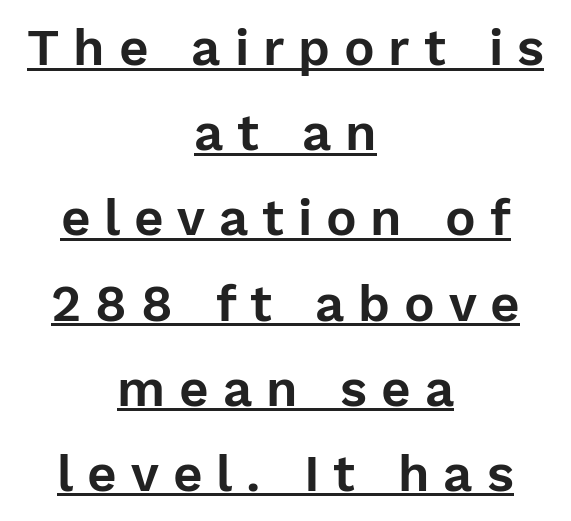
Q: Is the text italic (slanted)? A: No, it is upright.
Q: Is the typeface a serif or a sans-serif typeface? A: Sans-serif.
Q: Is the text underlined? A: Yes.
Q: How is the paragraph aligned? A: Centered.
Q: Is the spacing between letters normal or unusually wide? A: Unusually wide.
Q: Is the spacing between lines tight, normal or loose? A: Normal.
Q: Width (condensed, normal, or wide)? A: Normal.
Q: Stroke contrast? A: Low.
Q: x-height? A: Medium.
Q: Monospaced? A: No.
